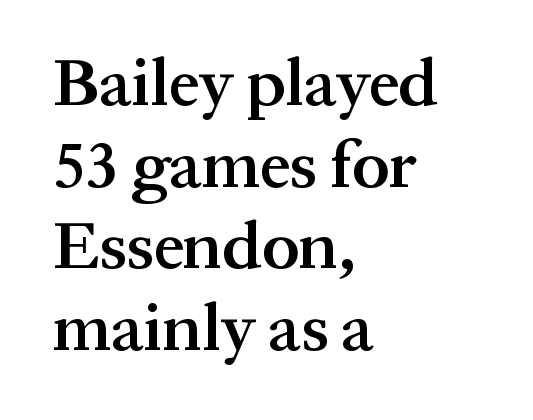
{"serif": "yes", "italic": "no", "bold": "semi", "weight": "semibold", "width": "normal", "stroke_contrast": "medium", "x_height": "medium", "monospaced": "no", "underline": "no", "align": "left", "line_spacing_ratio": 1.2, "letter_spacing": "normal", "letter_spacing_em": 0.0, "glyph_px": 68}
